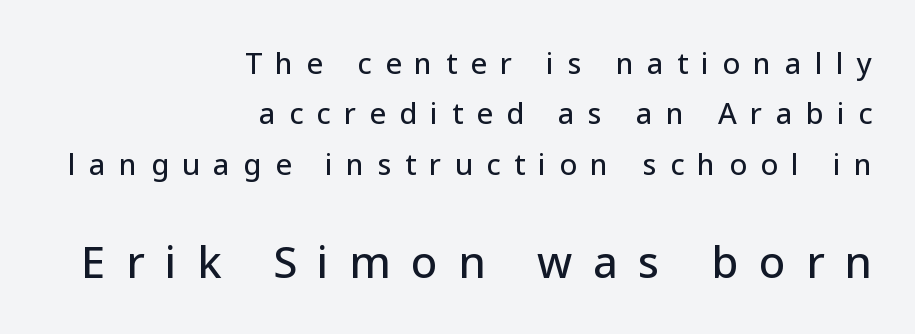
{"serif": "no", "italic": "no", "width": "normal", "stroke_contrast": "low", "x_height": "medium", "monospaced": "no", "underline": "no", "align": "right", "line_spacing_ratio": 1.74, "letter_spacing": "wide", "letter_spacing_em": 0.46, "larger_block": "second", "size_ratio": 1.52, "glyph_px": 44}
